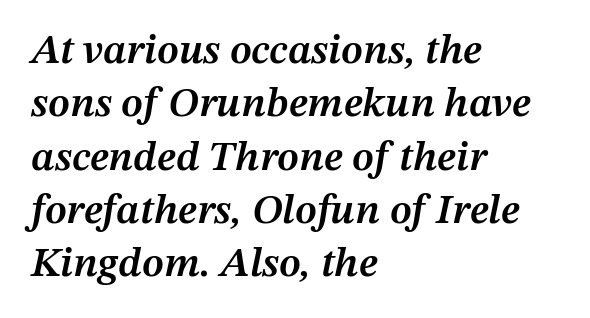
The image shows 42 px semibold type, italic (leaning right); set left-aligned, normal line spacing (1.27x), normal letter spacing, not underlined; medium stroke contrast and a medium x-height.
